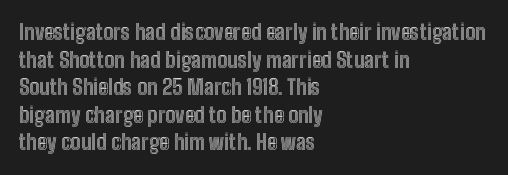
Q: Is the text italic (slanted)? A: No, it is upright.
Q: Is the text underlined? A: No.
Q: How is the paragraph aligned? A: Left-aligned.
Q: Is the spacing between letters normal or unusually wide? A: Normal.
Q: Is the spacing between lines tight, normal or loose? A: Normal.
